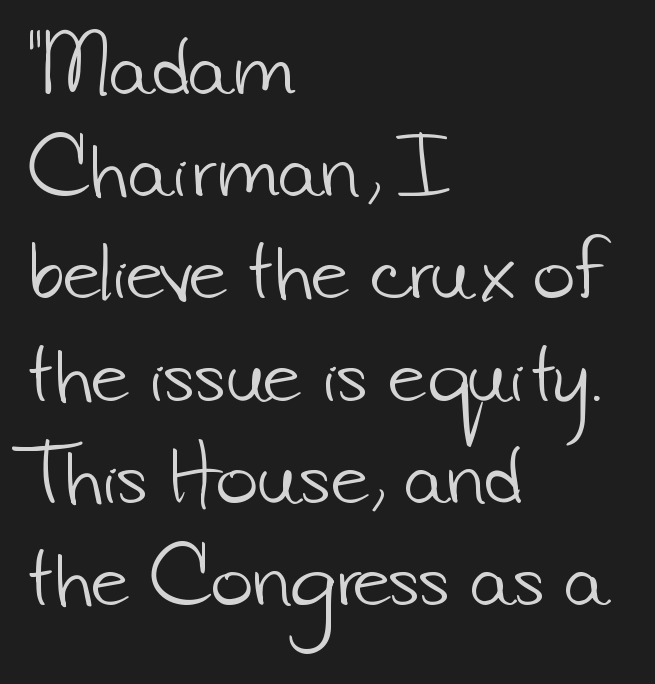
{"serif": "no", "bold": "no", "weight": "light", "width": "normal", "stroke_contrast": "low", "x_height": "small", "monospaced": "no", "underline": "no", "align": "left", "line_spacing": "normal", "line_spacing_ratio": 1.42, "letter_spacing": "normal", "letter_spacing_em": 0.0, "glyph_px": 72}
